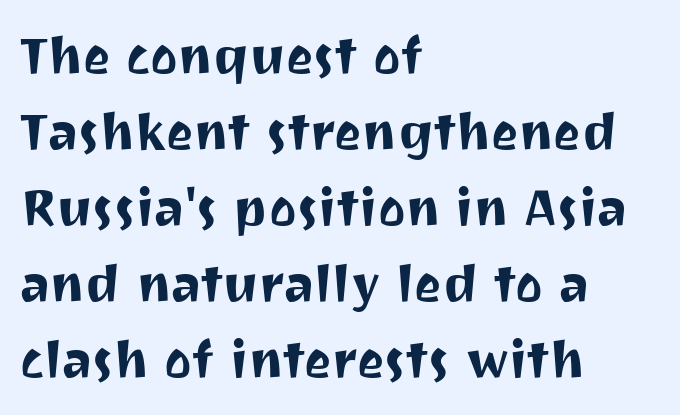
{"serif": "no", "italic": "no", "width": "normal", "stroke_contrast": "medium", "x_height": "medium", "monospaced": "no", "underline": "no", "align": "left", "line_spacing": "normal", "line_spacing_ratio": 1.46, "letter_spacing": "normal", "letter_spacing_em": 0.0, "glyph_px": 52}
